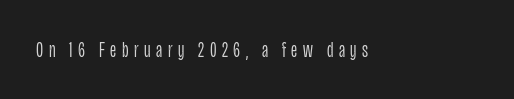
Vertical strokes here are truly vertical. The words here are not underlined. Glyph-to-glyph distance is far greater than everyday printed text. Letters have the restrained weight of plain body copy at most.
